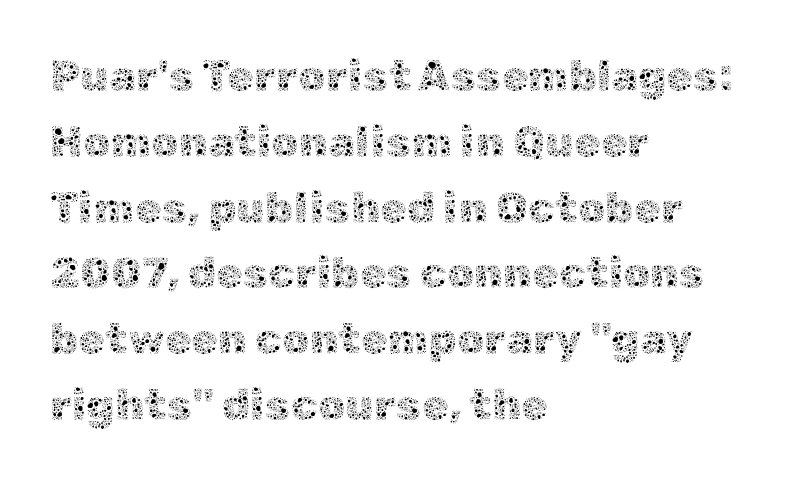
The image shows 43 px thin type, upright; set left-aligned, normal line spacing (1.53x), normal letter spacing, not underlined; a medium x-height.
